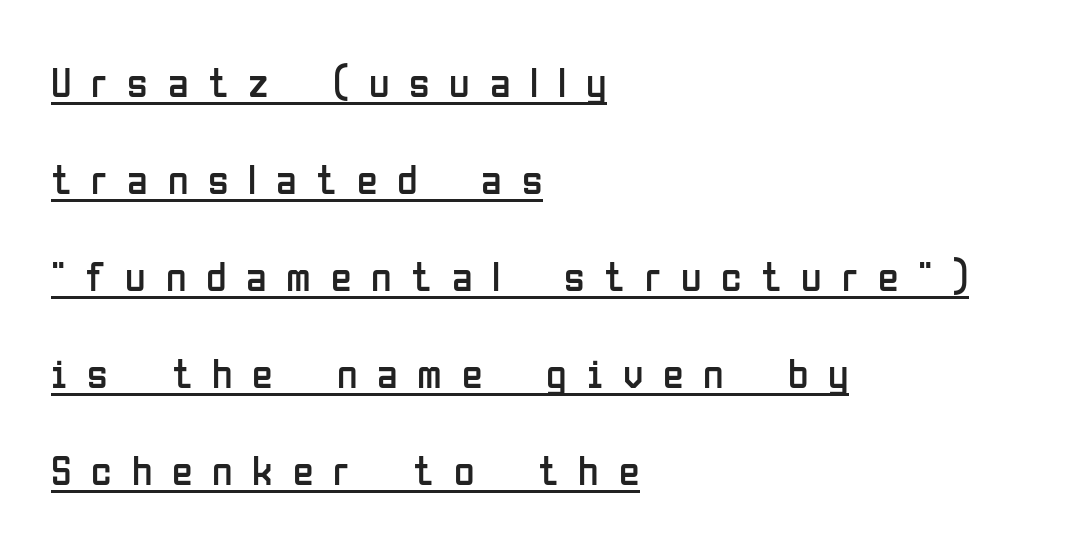
Q: Is the text bold? A: No.
Q: Is the text italic (slanted)? A: No, it is upright.
Q: Is the typeface a serif or a sans-serif typeface? A: Sans-serif.
Q: Is the text underlined? A: Yes.
Q: How is the paragraph aligned? A: Left-aligned.
Q: Is the spacing between letters normal or unusually wide? A: Unusually wide.
Q: Is the spacing between lines tight, normal or loose? A: Loose.
Q: Width (condensed, normal, or wide)? A: Condensed.
Q: Stroke contrast? A: Low.
Q: x-height? A: Medium.
Q: Monospaced? A: No.
